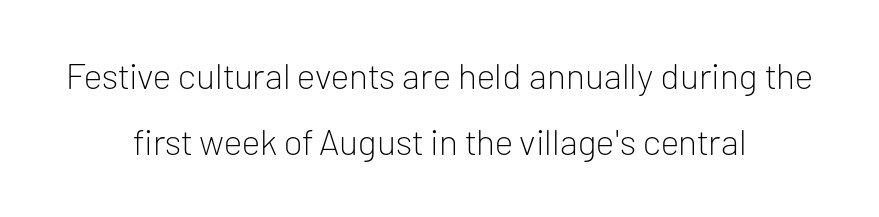
The image shows 36 px light sans-serif type, upright; set centered, line spacing 1.84x, normal letter spacing, not underlined; low stroke contrast and a medium x-height.
